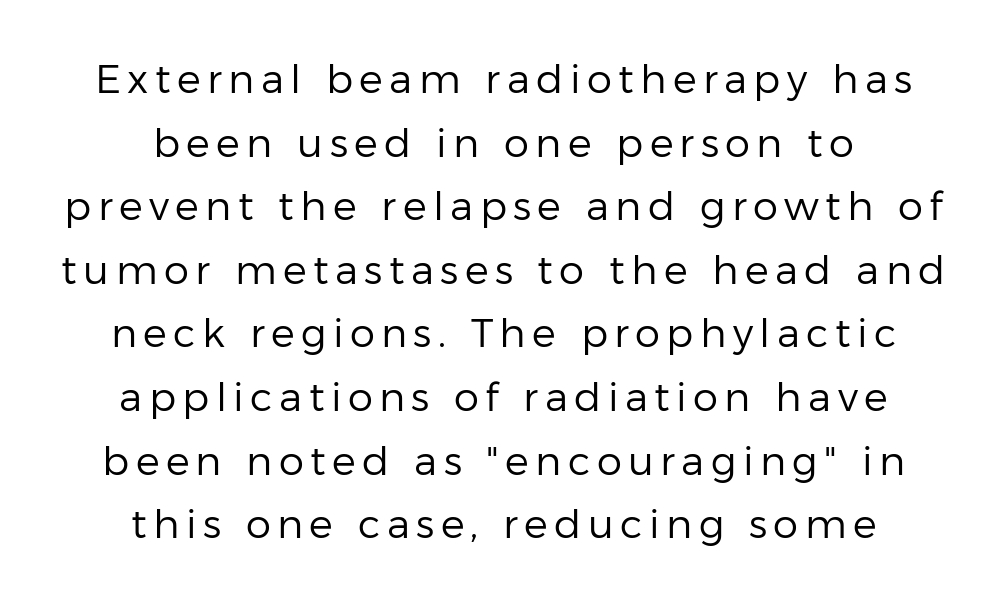
Q: Is the text bold? A: No.
Q: Is the text italic (slanted)? A: No, it is upright.
Q: Is the typeface a serif or a sans-serif typeface? A: Sans-serif.
Q: Is the text underlined? A: No.
Q: How is the paragraph aligned? A: Centered.
Q: Is the spacing between lines tight, normal or loose? A: Normal.
Q: Width (condensed, normal, or wide)? A: Normal.
Q: Stroke contrast? A: Low.
Q: x-height? A: Medium.
Q: Monospaced? A: No.
